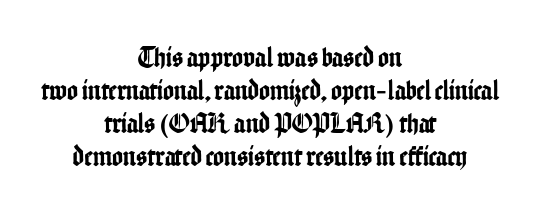
Q: Is the text italic (slanted)? A: No, it is upright.
Q: Is the typeface a serif or a sans-serif typeface? A: Sans-serif.
Q: Is the text underlined? A: No.
Q: How is the paragraph aligned? A: Centered.
Q: Is the spacing between letters normal or unusually wide? A: Normal.
Q: Is the spacing between lines tight, normal or loose? A: Tight.
Q: Width (condensed, normal, or wide)? A: Condensed.
Q: Stroke contrast? A: Low.
Q: x-height? A: Medium.
Q: Monospaced? A: No.
